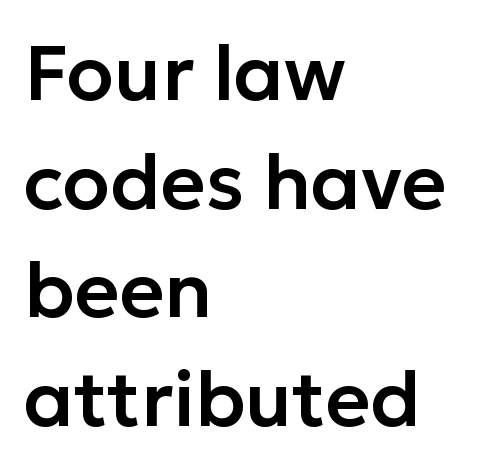
The image shows 77 px sans-serif type, upright; set left-aligned, normal line spacing (1.41x), normal letter spacing, not underlined; low stroke contrast and a medium x-height.
